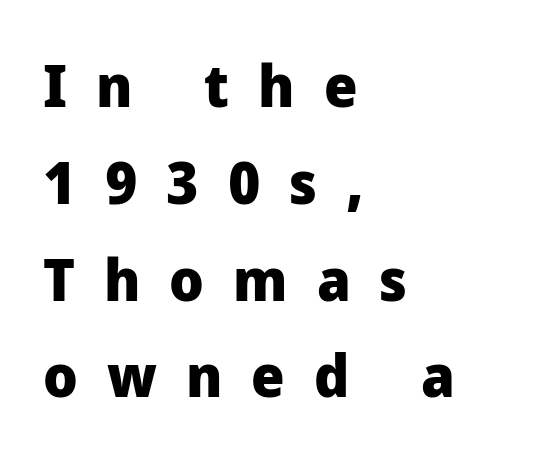
Every letter is thick-stroked: bold, no question. Plain, unruled lines of type. Is this a fixed-width face? No — the glyphs have proportional, varying widths. The lettering stays uniformly vertical, giving the passage a roman look. This sample uses a sans-serif face.
